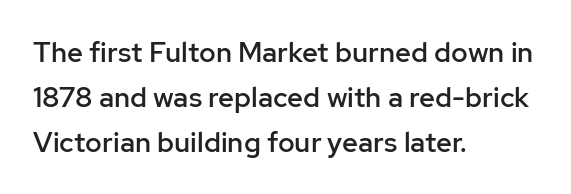
{"serif": "no", "italic": "no", "bold": "semi", "weight": "semibold", "width": "normal", "stroke_contrast": "low", "x_height": "medium", "monospaced": "no", "underline": "no", "align": "left", "line_spacing": "normal", "line_spacing_ratio": 1.6, "letter_spacing": "normal", "letter_spacing_em": 0.0, "glyph_px": 28}
